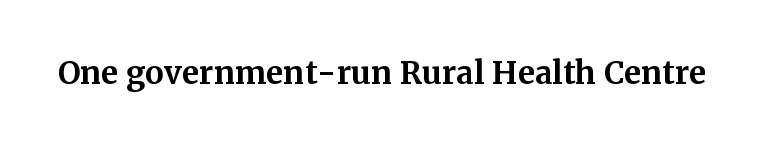
Q: Is the text bold? A: Yes.
Q: Is the text italic (slanted)? A: No, it is upright.
Q: Is the typeface a serif or a sans-serif typeface? A: Serif.
Q: Is the text underlined? A: No.
Q: Is the spacing between letters normal or unusually wide? A: Normal.
Q: Width (condensed, normal, or wide)? A: Normal.
Q: Stroke contrast? A: Medium.
Q: x-height? A: Medium.
Q: Monospaced? A: No.
